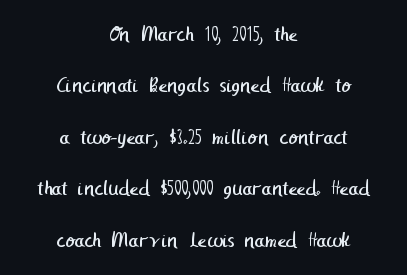
The image shows 22 px text type; set centered, loose line spacing (2.34x), normal letter spacing, not underlined.
